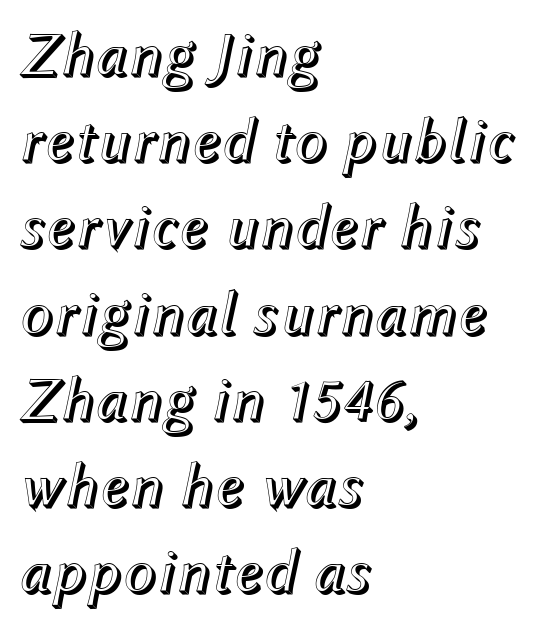
Note the varied advance widths — an 'i' is clearly narrower than an 'm'. The setting favours the left margin, as ordinary paragraphs usually do. This sample uses an oblique cut, with every glyph tilted off the vertical. Just letters on the line, the space beneath them empty. What stands out about the letter spacing? Nothing — it is the standard amount. The designer left line spacing at the default.
